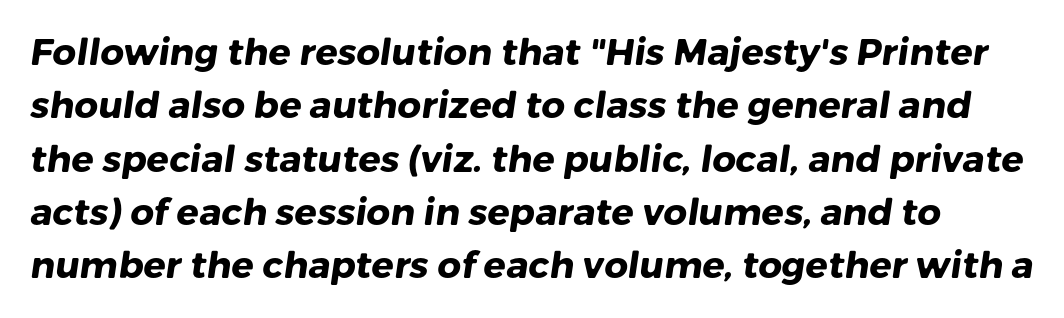
Q: Is the text bold? A: Yes.
Q: Is the typeface a serif or a sans-serif typeface? A: Sans-serif.
Q: Is the text underlined? A: No.
Q: Is the spacing between letters normal or unusually wide? A: Normal.
Q: Is the spacing between lines tight, normal or loose? A: Normal.
Q: Width (condensed, normal, or wide)? A: Normal.
Q: Stroke contrast? A: Low.
Q: x-height? A: Medium.
Q: Monospaced? A: No.
